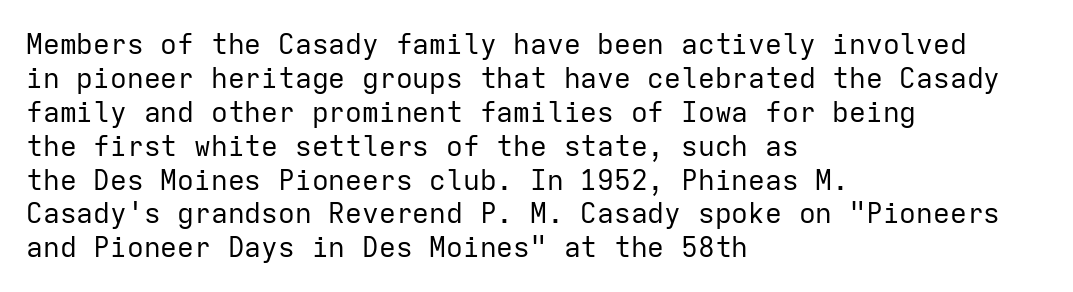
The passage shown is typeset with a sans-serif family. Caption: face not bold, strokes unweighted. In terms of letterspacing, this is plain default setting. A bare baseline throughout the passage.
